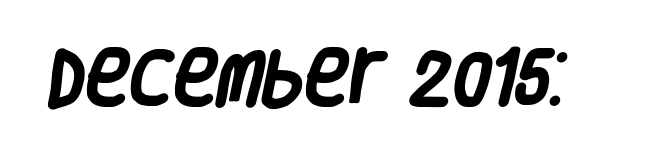
Q: Is the text bold? A: Yes.
Q: Is the typeface a serif or a sans-serif typeface? A: Sans-serif.
Q: Is the text underlined? A: No.
Q: Is the spacing between letters normal or unusually wide? A: Normal.
Q: Width (condensed, normal, or wide)? A: Condensed.
Q: Stroke contrast? A: Low.
Q: x-height? A: Large.
Q: Monospaced? A: No.
